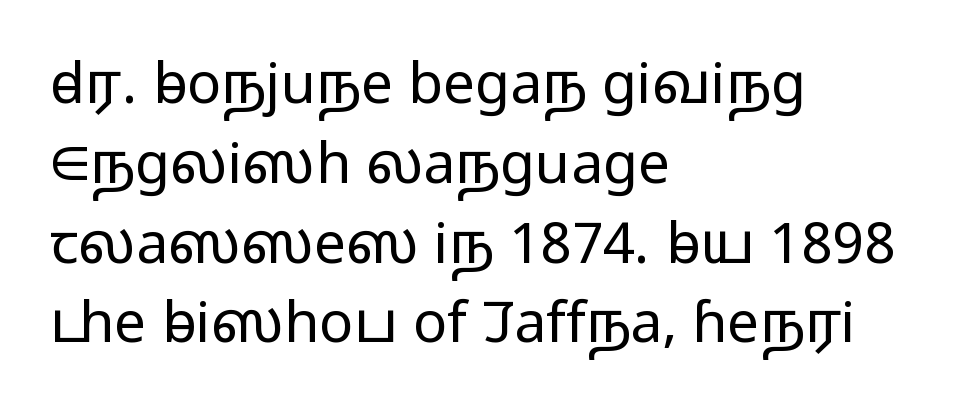
The image shows 57 px light, wide sans-serif type, upright; set left-aligned, normal line spacing (1.4x), normal letter spacing, not underlined; low stroke contrast and a medium x-height.
